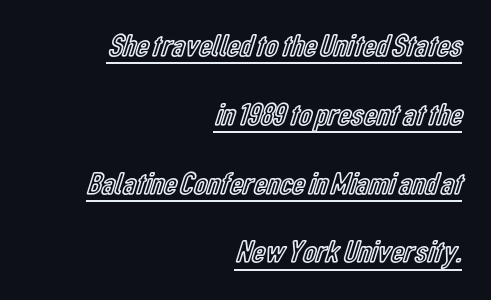
Notice how the passage keeps a crisp vertical edge on the right only. This sample has the flowing, uneven cadence of proportional lettering. Compared with undecorated copy, this sample adds a rule below the words. The space between consecutive lines is lavish.
